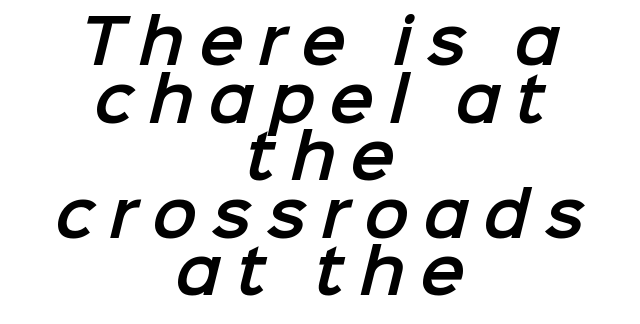
Q: Is the typeface a serif or a sans-serif typeface? A: Sans-serif.
Q: Is the text underlined? A: No.
Q: How is the paragraph aligned? A: Centered.
Q: Is the spacing between letters normal or unusually wide? A: Unusually wide.
Q: Is the spacing between lines tight, normal or loose? A: Tight.
Q: Width (condensed, normal, or wide)? A: Normal.
Q: Stroke contrast? A: Low.
Q: x-height? A: Medium.
Q: Monospaced? A: No.
